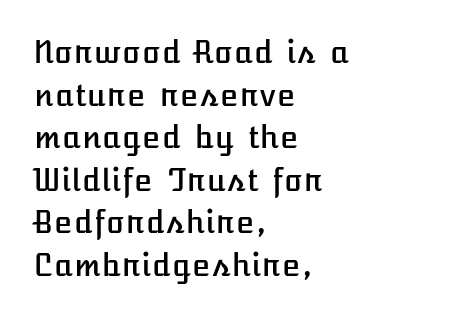
The image shows 30 px text type, upright; set left-aligned, normal line spacing (1.42x), normal letter spacing, not underlined; low stroke contrast and a medium x-height.
